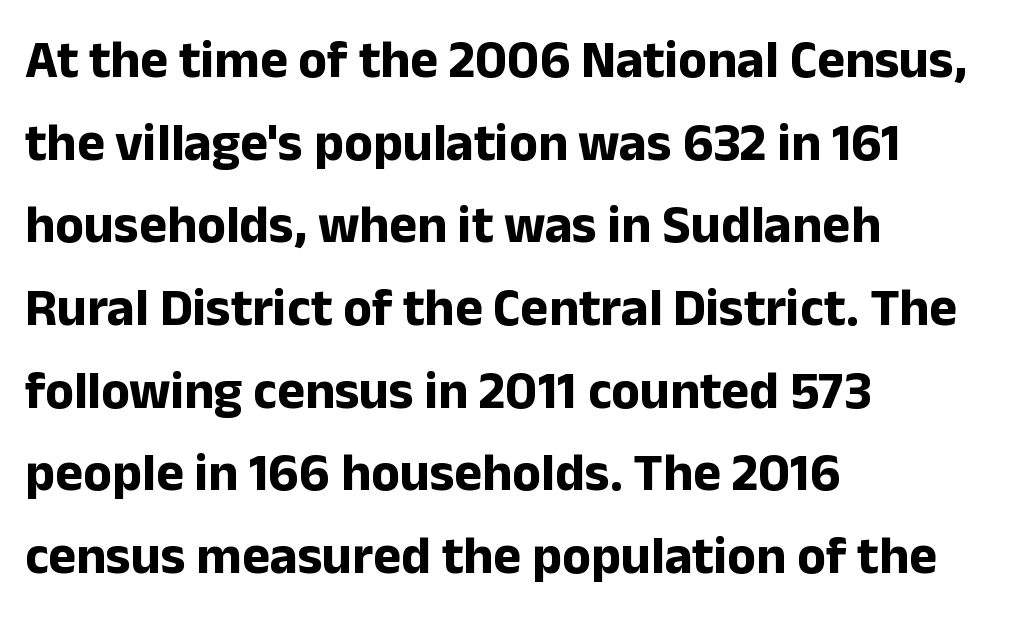
{"serif": "no", "italic": "no", "bold": "yes", "weight": "bold", "width": "normal", "stroke_contrast": "low", "x_height": "medium", "monospaced": "no", "underline": "no", "align": "left", "line_spacing": "normal", "line_spacing_ratio": 1.56, "letter_spacing": "normal", "letter_spacing_em": 0.0, "glyph_px": 53}
